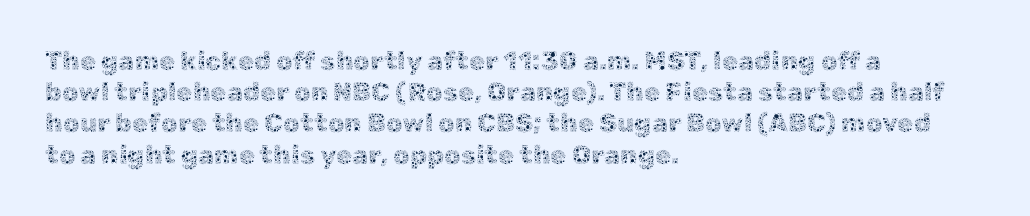
Q: Is the text bold? A: No.
Q: Is the text italic (slanted)? A: No, it is upright.
Q: Is the text underlined? A: No.
Q: How is the paragraph aligned? A: Left-aligned.
Q: Is the spacing between letters normal or unusually wide? A: Normal.
